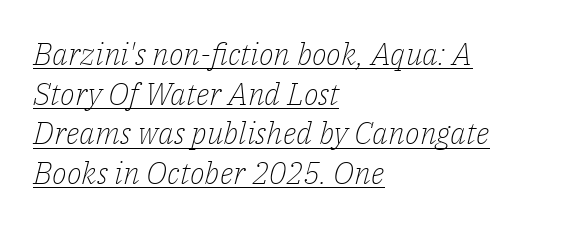
This sample has the flowing, uneven cadence of proportional lettering. The typesetting does not lean heavy: it is not bold. The rendering shows small feet on the letterforms — a serif design. A continuous stroke trails under the words, as in a hyperlink.
